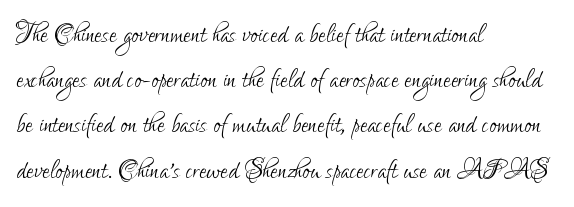
Examine the stroke ends and you'll find no serifs. You could call the tracking neutral — neither tight nor loose. Type without underlining. Notice how descenders clear the ascenders below comfortably — that's standard leading.
